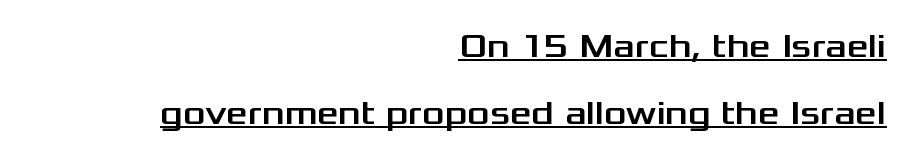
Q: Is the text italic (slanted)? A: No, it is upright.
Q: Is the typeface a serif or a sans-serif typeface? A: Sans-serif.
Q: Is the text underlined? A: Yes.
Q: How is the paragraph aligned? A: Right-aligned.
Q: Is the spacing between letters normal or unusually wide? A: Normal.
Q: Is the spacing between lines tight, normal or loose? A: Loose.
Q: Width (condensed, normal, or wide)? A: Wide.
Q: Stroke contrast? A: Medium.
Q: x-height? A: Medium.
Q: Monospaced? A: No.
